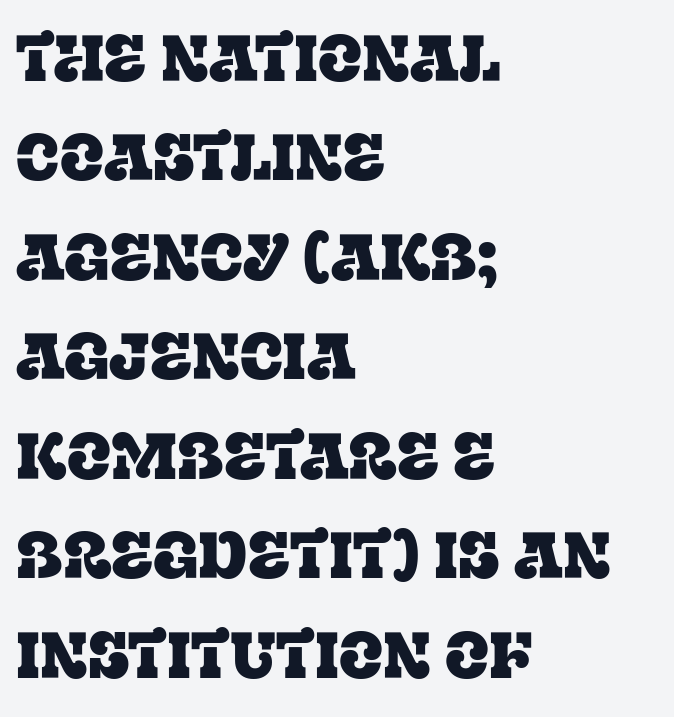
Q: Is the text italic (slanted)? A: No, it is upright.
Q: Is the typeface a serif or a sans-serif typeface? A: Serif.
Q: Is the text underlined? A: No.
Q: How is the paragraph aligned? A: Left-aligned.
Q: Is the spacing between letters normal or unusually wide? A: Normal.
Q: Is the spacing between lines tight, normal or loose? A: Normal.
Q: Width (condensed, normal, or wide)? A: Normal.
Q: Stroke contrast? A: Low.
Q: x-height? A: Large.
Q: Monospaced? A: No.
